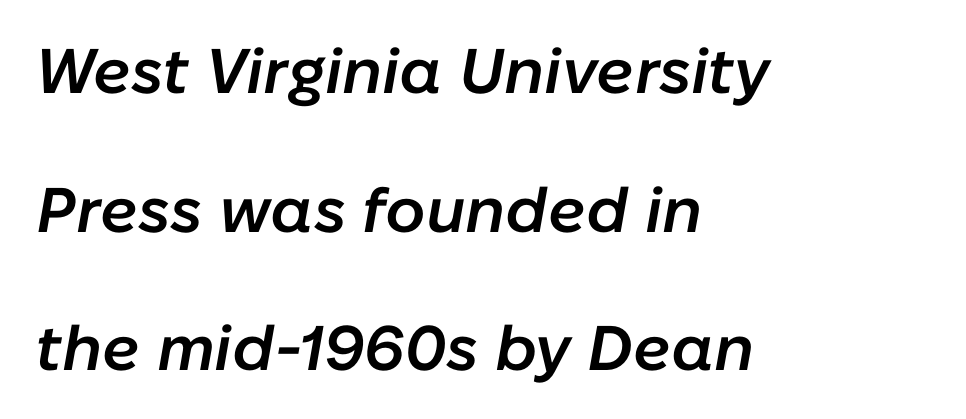
Q: Is the text bold? A: Semi-bold.
Q: Is the text italic (slanted)? A: Yes, it leans right by about 10 degrees.
Q: Is the text underlined? A: No.
Q: How is the paragraph aligned? A: Left-aligned.
Q: Is the spacing between letters normal or unusually wide? A: Normal.
Q: Is the spacing between lines tight, normal or loose? A: Loose.
Q: Width (condensed, normal, or wide)? A: Normal.
Q: Stroke contrast? A: Low.
Q: x-height? A: Medium.
Q: Monospaced? A: No.
